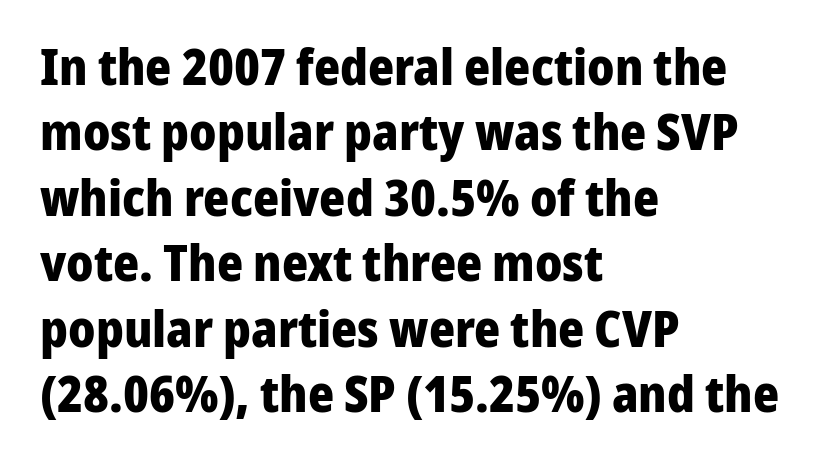
The image shows 50 px heavy sans-serif type, upright; set left-aligned, normal line spacing (1.31x), normal letter spacing, not underlined; low stroke contrast and a medium x-height.
